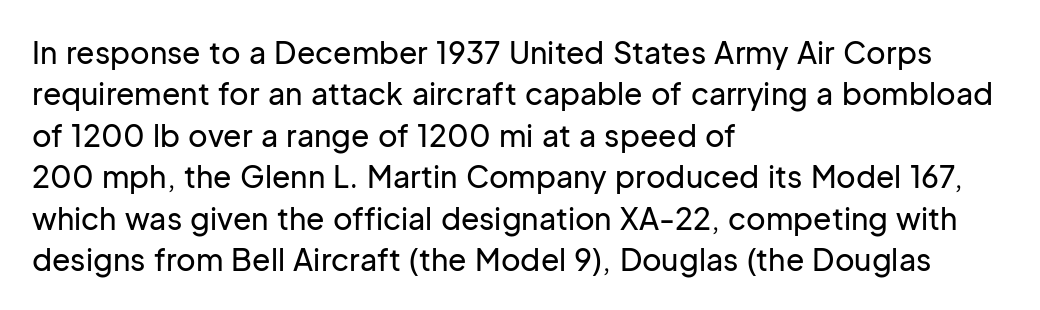
The image shows 30 px sans-serif type, upright; set left-aligned, normal line spacing (1.38x), normal letter spacing, not underlined; low stroke contrast and a medium x-height.
